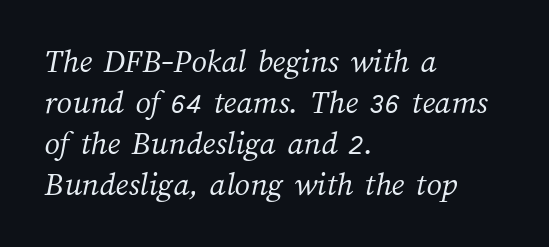
{"bold": "no", "weight": "light", "width": "normal", "stroke_contrast": "medium", "x_height": "medium", "monospaced": "no", "underline": "no", "align": "left", "line_spacing_ratio": 1.21, "letter_spacing": "normal", "letter_spacing_em": 0.0, "glyph_px": 34}
